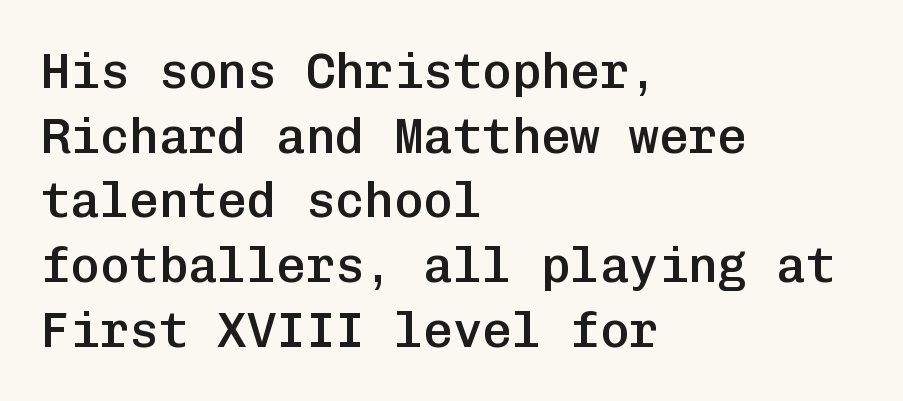
The image shows 49 px semibold sans-serif type, upright, monospaced; set left-aligned, normal line spacing (1.32x), normal letter spacing, not underlined; low stroke contrast and a medium x-height.
